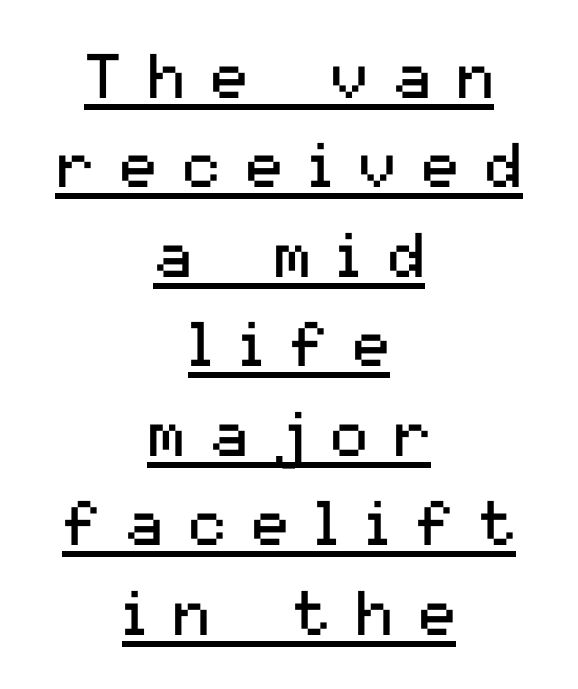
Q: Is the text bold? A: No.
Q: Is the text italic (slanted)? A: No, it is upright.
Q: Is the typeface a serif or a sans-serif typeface? A: Sans-serif.
Q: Is the text underlined? A: Yes.
Q: How is the paragraph aligned? A: Centered.
Q: Is the spacing between letters normal or unusually wide? A: Unusually wide.
Q: Is the spacing between lines tight, normal or loose? A: Normal.
Q: Width (condensed, normal, or wide)? A: Normal.
Q: Stroke contrast? A: Medium.
Q: x-height? A: Medium.
Q: Monospaced? A: No.
